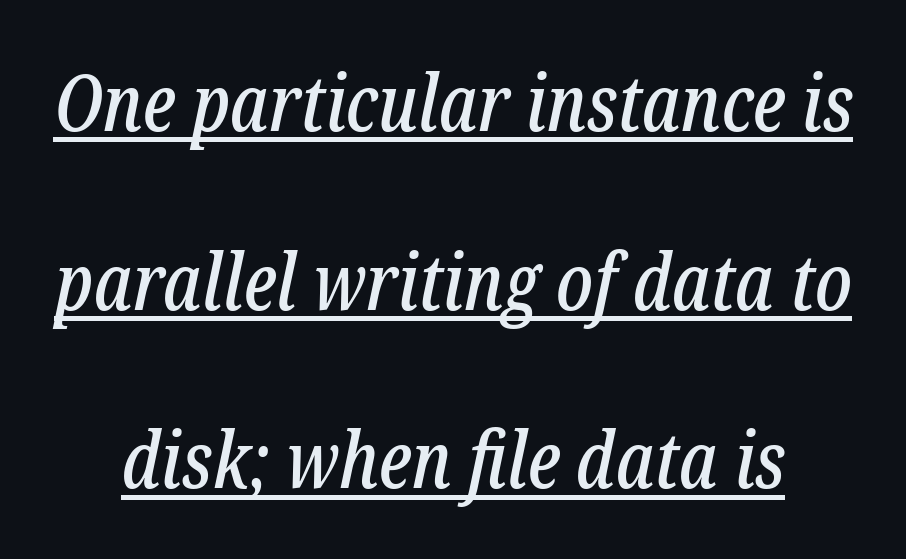
An italicized treatment has been applied to the whole sample. Summary of vertical rhythm: relaxed, with wide interline spacing. Character widths vary here, with narrow letters taking less room than wide ones. Underline: present.
